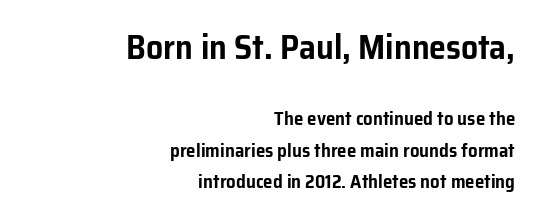
The image shows 34 px sans-serif type, upright; set right-aligned, normal line spacing (1.65x), normal letter spacing, not underlined; the first (top) block is 1.79x larger; low stroke contrast and a medium x-height.
